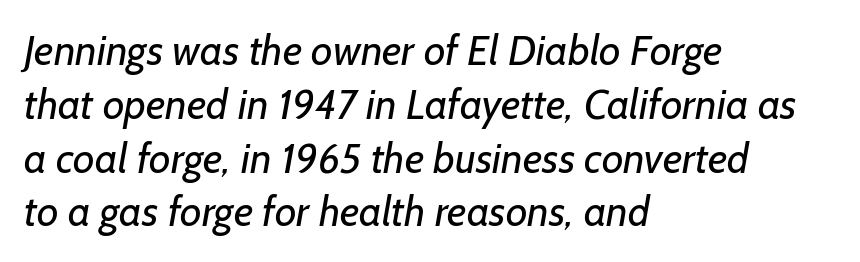
The block of text has a typical density, with ordinary space between rows. Here the designer chose a conventional face with non-uniform glyph widths. The ragged edge is on the right, which tells us the setting is flush left. The glyphs are unaccompanied by any horizontal stroke below them. Stroke terminals: plain, sans-serif.
